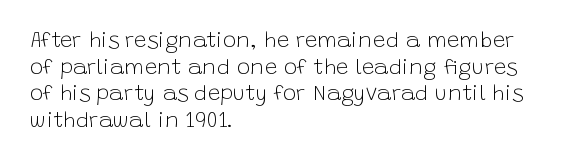
The face used here is rendered with its standard letterfit. The rag falls on the right side of this text block. The typeface has the unassuming heft of standard copy or less. Italic: no, the glyphs are upright roman.
